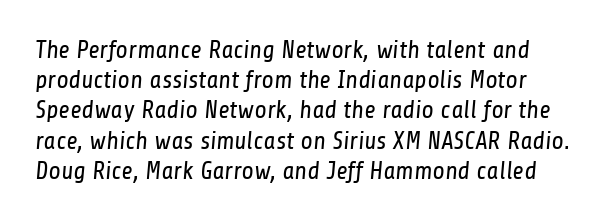
{"bold": "no", "underline": "no", "line_spacing_ratio": 1.21, "letter_spacing": "normal", "letter_spacing_em": 0.0, "glyph_px": 25}
